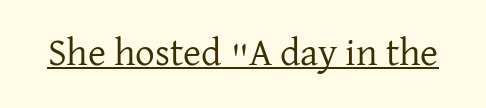
Q: Is the text bold? A: No.
Q: Is the text italic (slanted)? A: No, it is upright.
Q: Is the typeface a serif or a sans-serif typeface? A: Serif.
Q: Is the text underlined? A: Yes.
Q: Is the spacing between letters normal or unusually wide? A: Normal.
Q: Width (condensed, normal, or wide)? A: Normal.
Q: Stroke contrast? A: Low.
Q: x-height? A: Medium.
Q: Monospaced? A: No.
